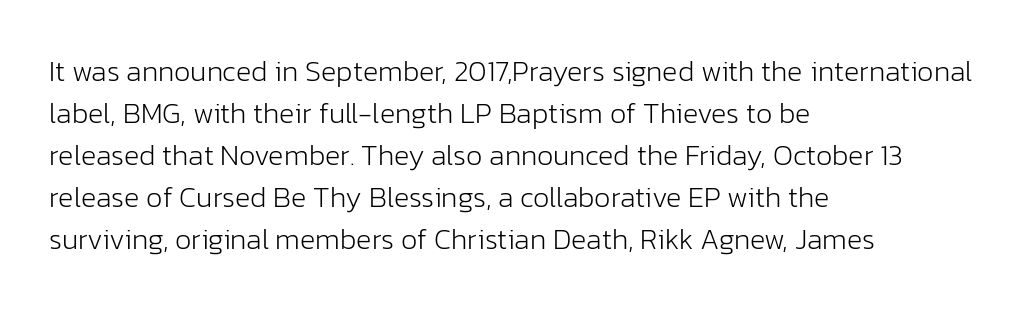
The characters are drawn with everyday or finer stroke widths. Proportional: the letters do not fall into vertical columns. The font family rendered here belongs to the sans-serif group. Quick note: interline space is typical. The setting favours the left margin, as ordinary paragraphs usually do. The lettering stays uniformly vertical, giving the passage a roman look.
